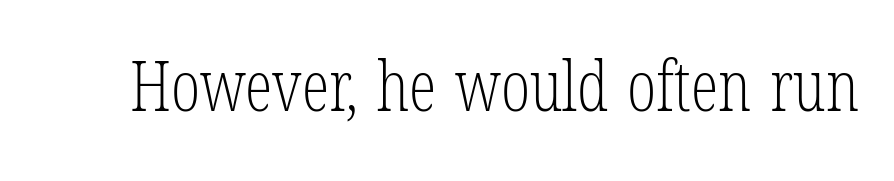
The image shows 69 px light, condensed serif type, upright; set normal letter spacing, not underlined; low stroke contrast and a medium x-height.
